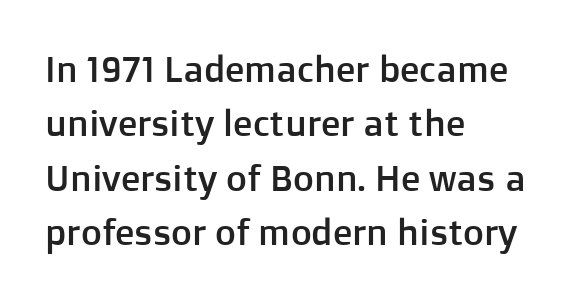
Q: Is the text italic (slanted)? A: No, it is upright.
Q: Is the typeface a serif or a sans-serif typeface? A: Sans-serif.
Q: Is the text underlined? A: No.
Q: How is the paragraph aligned? A: Left-aligned.
Q: Is the spacing between letters normal or unusually wide? A: Normal.
Q: Is the spacing between lines tight, normal or loose? A: Normal.
Q: Width (condensed, normal, or wide)? A: Normal.
Q: Stroke contrast? A: Low.
Q: x-height? A: Medium.
Q: Monospaced? A: No.
